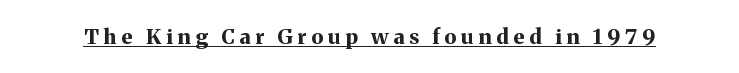
Q: Is the text bold? A: Yes.
Q: Is the text italic (slanted)? A: No, it is upright.
Q: Is the text underlined? A: Yes.
Q: Is the spacing between letters normal or unusually wide? A: Unusually wide.
